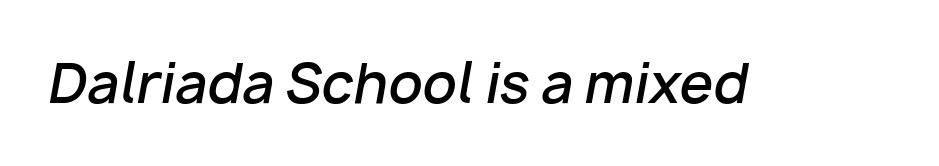
Q: Is the text bold? A: Semi-bold.
Q: Is the text italic (slanted)? A: Yes, it leans right by about 10 degrees.
Q: Is the text underlined? A: No.
Q: Is the spacing between letters normal or unusually wide? A: Normal.
Q: Width (condensed, normal, or wide)? A: Normal.
Q: Stroke contrast? A: Low.
Q: x-height? A: Medium.
Q: Monospaced? A: No.
